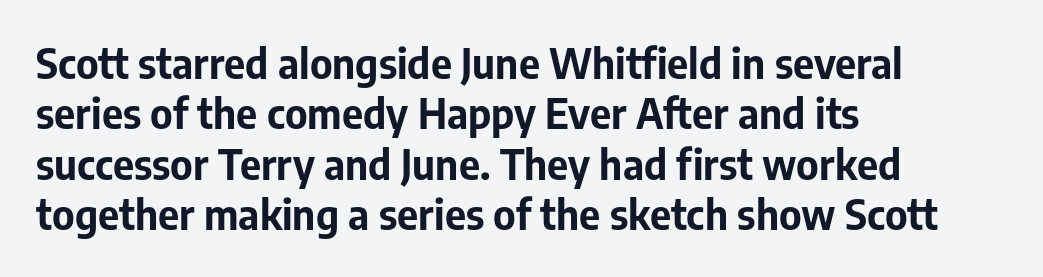
The characters look thick and weighty, a clear bold. The horizontal fit of the characters is conventional and even. Typeset ragged right — the left edge is the straight one. The words here are not underlined.
